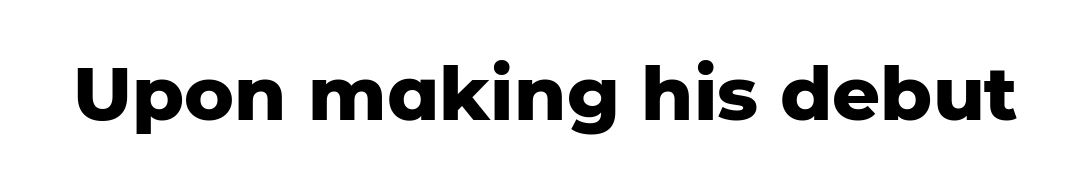
What weight is shown? A full bold with thick strokes. The passage shown has conventional tracking throughout. The type family on display is of the sans-serif kind. Unlike italic type, these characters show no tilt at all. Just letters on the line, the space beneath them empty.
